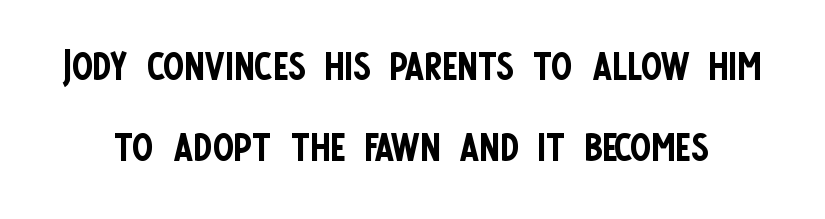
Do the characters align in a grid? No, the font is proportional. Observe the ordinary spacing: letters are neighbours, not strangers. The typesetting does not lean heavy: it is not bold. The glyphs in this specimen are sans serif. Any mark beneath the type? The region is blank.
